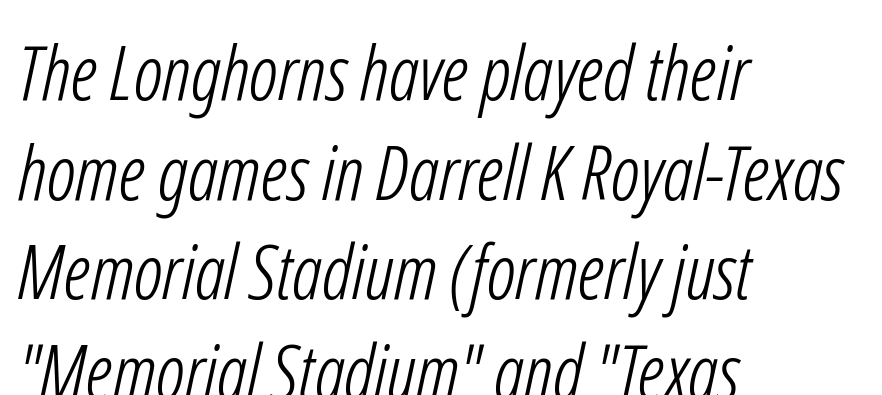
The image shows 76 px light, condensed sans-serif type; set left-aligned, normal line spacing (1.31x), normal letter spacing, not underlined; low stroke contrast and a medium x-height.
